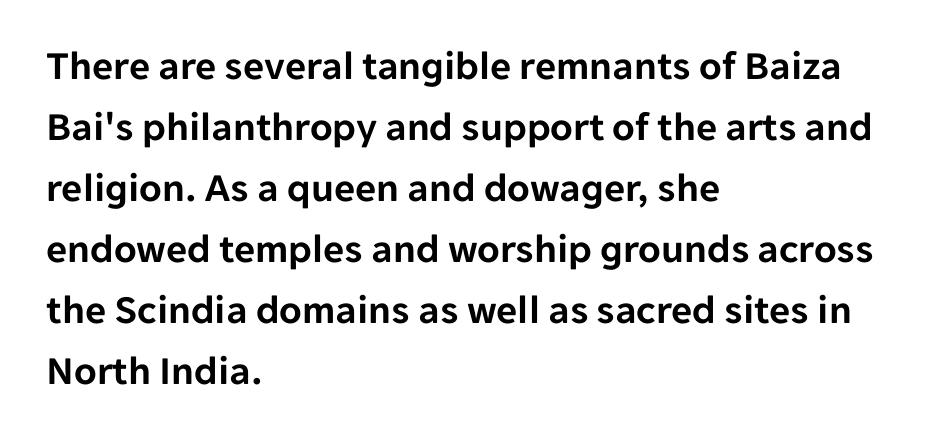
Rendered with straight, roman letterforms. Anything drawn beneath the words? Only blank space. Vertical spacing — default. The typesetter chose a ragged-right arrangement here.
